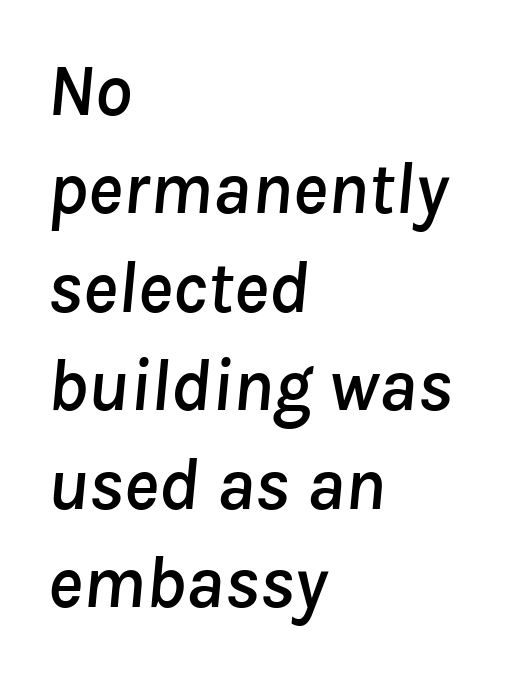
The image shows 74 px text type, italic (leaning right); set left-aligned, normal line spacing (1.33x), normal letter spacing, not underlined; low stroke contrast and a medium x-height.
